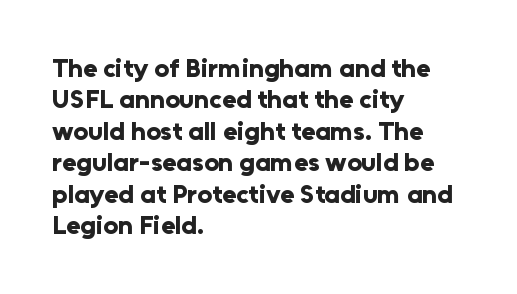
The image shows 26 px bold type, upright; set left-aligned, line spacing 1.21x, normal letter spacing, not underlined.
